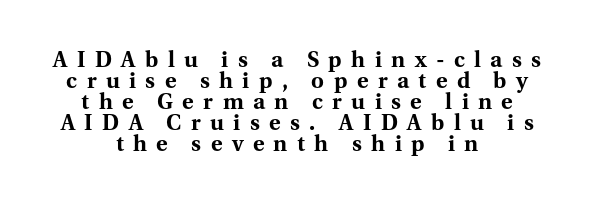
The image shows 22 px bold type, upright; set centered, tight line spacing (0.96x), unusually wide letter spacing (+0.43 em), not underlined.
